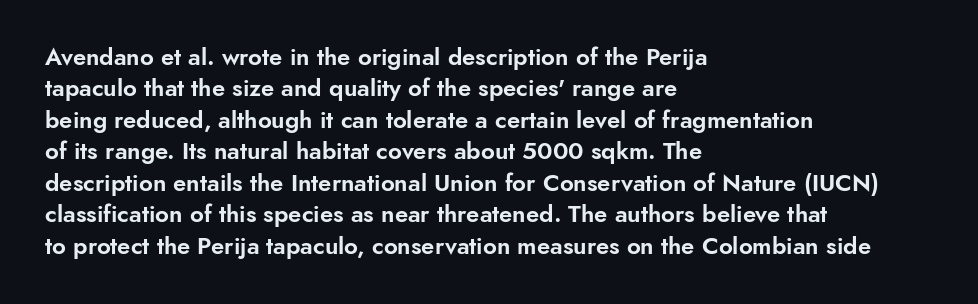
The image shows 24 px text type, upright; set left-aligned, normal line spacing (1.31x), normal letter spacing, not underlined.
